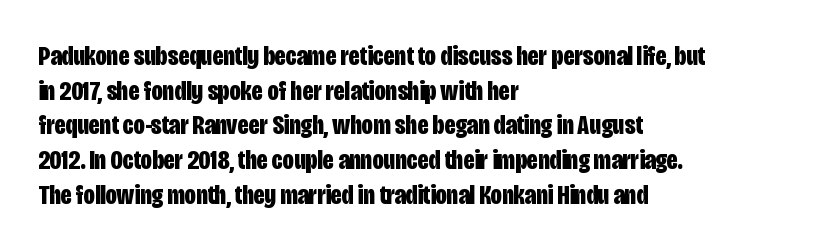
The image shows 28 px bold, condensed sans-serif type, upright; set left-aligned, line spacing 1.24x, normal letter spacing, not underlined; low stroke contrast and a large x-height.
